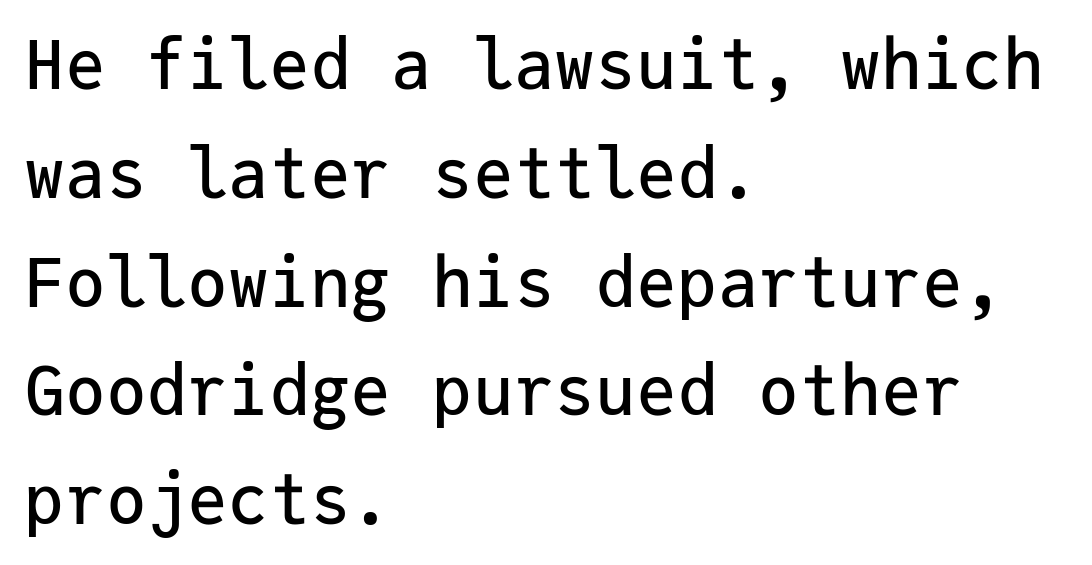
The vertical gap from one line to the next is medium. Standard letterfit; no display-style spreading of the glyphs. Plain, unruled lines of type. Tall strokes in this sample are plumb rather than angled. The typeface chosen for these lines omits serifs.
